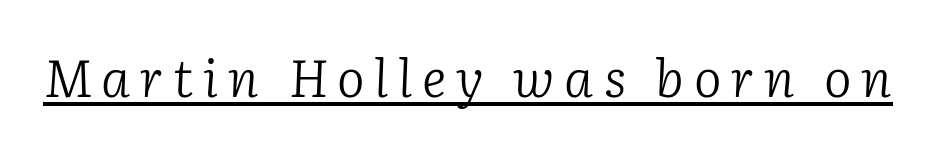
The image shows 52 px light serif type, italic (leaning right); set underlined; low stroke contrast and a medium x-height.
